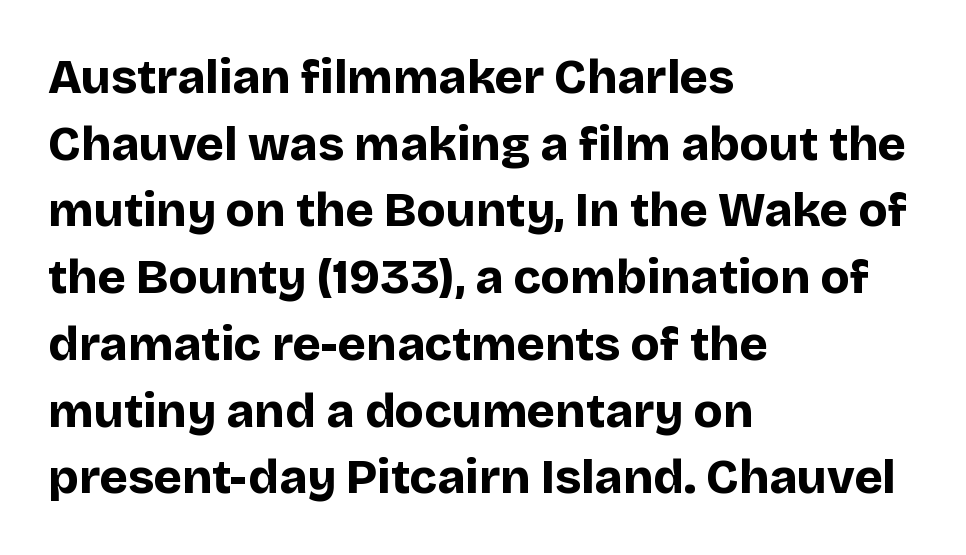
Each new line begins a customary step beneath the previous one. The font's upright variant was chosen for this text. Short and long lines alike share a common starting point at left. You could not count columns in this text — the font is proportionally spaced. This is sans-serif lettering, the kind often seen on screens and signage. The zone under the glyphs is completely vacant.
